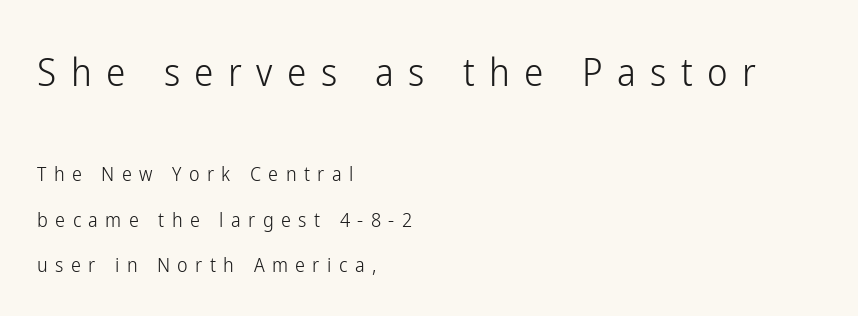
The image shows 39 px light, condensed sans-serif type, upright; set left-aligned, loose line spacing (2.26x), unusually wide letter spacing (+0.37 em), not underlined; the first (top) block is 1.95x larger; low stroke contrast and a medium x-height.
